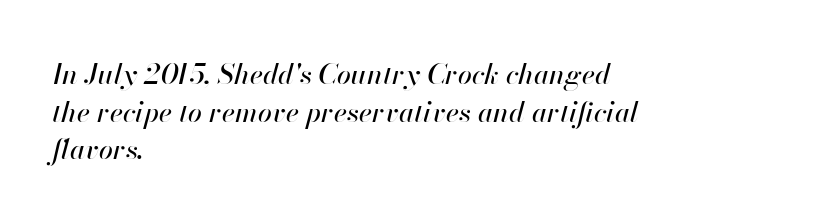
Q: Is the text italic (slanted)? A: Yes, it leans right by about 13 degrees.
Q: Is the text underlined? A: No.
Q: How is the paragraph aligned? A: Left-aligned.
Q: Is the spacing between letters normal or unusually wide? A: Normal.
Q: Is the spacing between lines tight, normal or loose? A: Normal.
Q: Width (condensed, normal, or wide)? A: Normal.
Q: Stroke contrast? A: High.
Q: x-height? A: Small.
Q: Monospaced? A: No.
